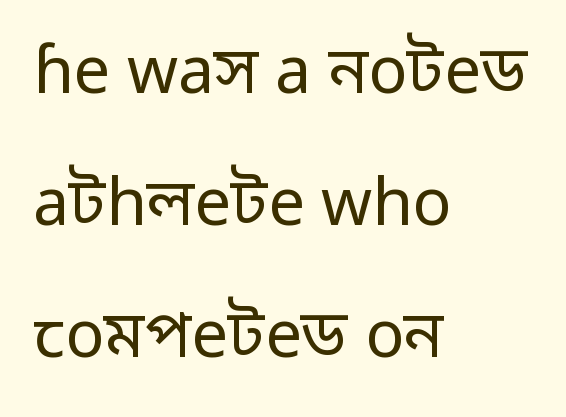
Each row of text sits above clean, open space. This is not heavy type; no bold has been used. Here the designer chose a conventional face with non-uniform glyph widths. The font family rendered here belongs to the sans-serif group.
